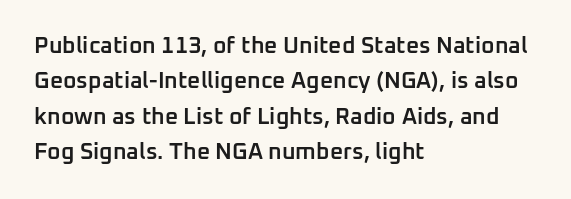
{"italic": "no", "bold": "semi", "underline": "no", "align": "left", "line_spacing": "normal", "line_spacing_ratio": 1.54, "letter_spacing": "normal", "letter_spacing_em": 0.0, "glyph_px": 23}
